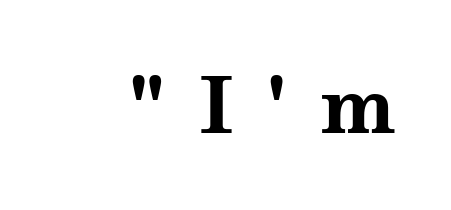
Q: Is the text bold? A: Yes.
Q: Is the text italic (slanted)? A: No, it is upright.
Q: Is the typeface a serif or a sans-serif typeface? A: Serif.
Q: Is the text underlined? A: No.
Q: Is the spacing between letters normal or unusually wide? A: Unusually wide.
Q: Width (condensed, normal, or wide)? A: Wide.
Q: Stroke contrast? A: Medium.
Q: x-height? A: Medium.
Q: Monospaced? A: No.
